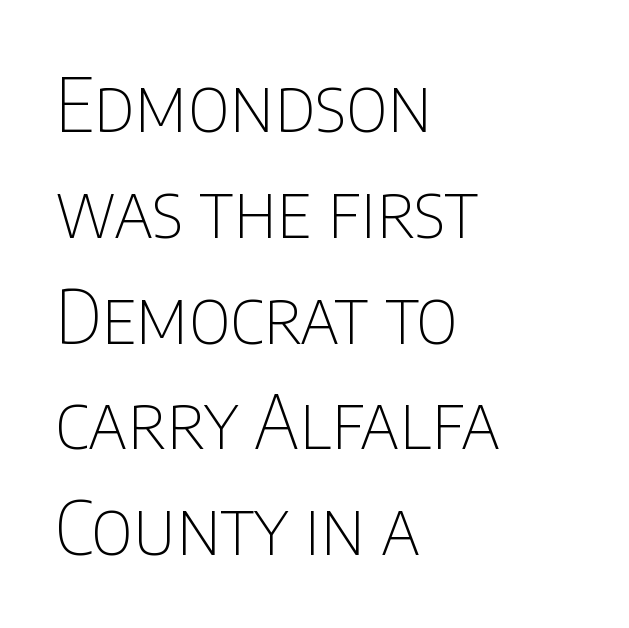
Is this a sans? Yes — the strokes have no serifs. The gap between lines stays unmarked. Characters remain perfectly vertical along every line. Short note: letters normally spaced.
